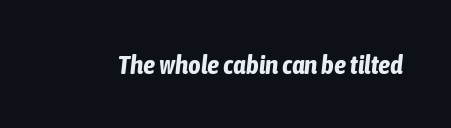
The image shows 27 px bold type, italic (leaning right); set normal letter spacing, not underlined.
